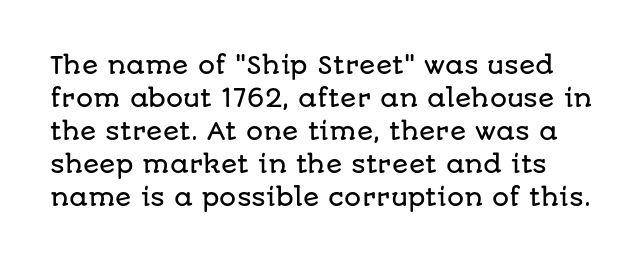
Q: Is the text italic (slanted)? A: No, it is upright.
Q: Is the text underlined? A: No.
Q: Is the spacing between letters normal or unusually wide? A: Normal.
Q: Is the spacing between lines tight, normal or loose? A: Normal.
